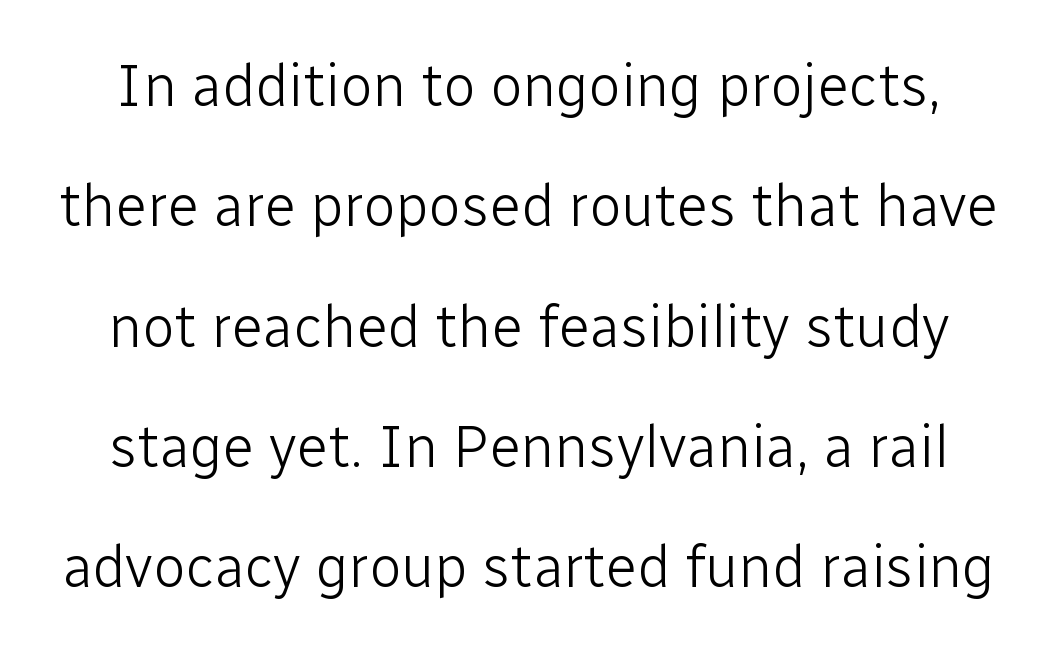
The image shows 59 px light sans-serif type, upright; set loose line spacing (2.04x), normal letter spacing, not underlined; low stroke contrast and a medium x-height.
